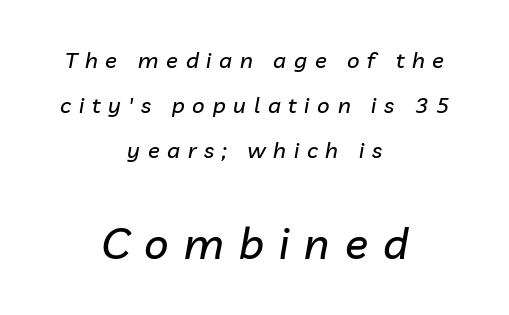
Q: Is the text italic (slanted)? A: Yes, it leans right by about 10 degrees.
Q: Is the text underlined? A: No.
Q: How is the paragraph aligned? A: Centered.
Q: Is the spacing between letters normal or unusually wide? A: Unusually wide.
Q: Is the spacing between lines tight, normal or loose? A: Loose.
Q: Which block of text is set in a larger size, the first (top) or the second (bottom)? A: The second (bottom) one.
Q: Width (condensed, normal, or wide)? A: Normal.
Q: Stroke contrast? A: Low.
Q: x-height? A: Medium.
Q: Monospaced? A: No.
